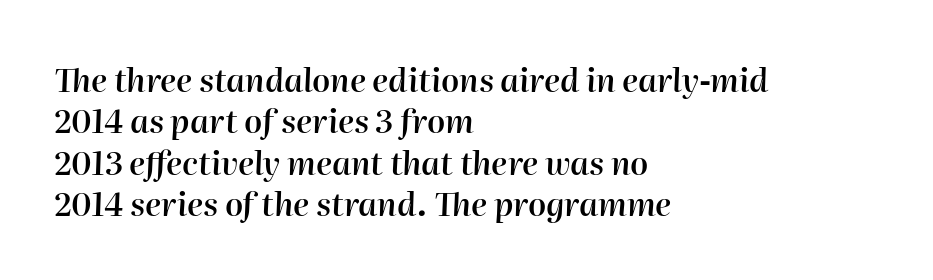
You can tell it's italic because the verticals aren't actually vertical. A clean baseline with only descenders dipping below it. Teacher's note: observe the even left margin — that is flush-left alignment. Line spacing here is normal.
